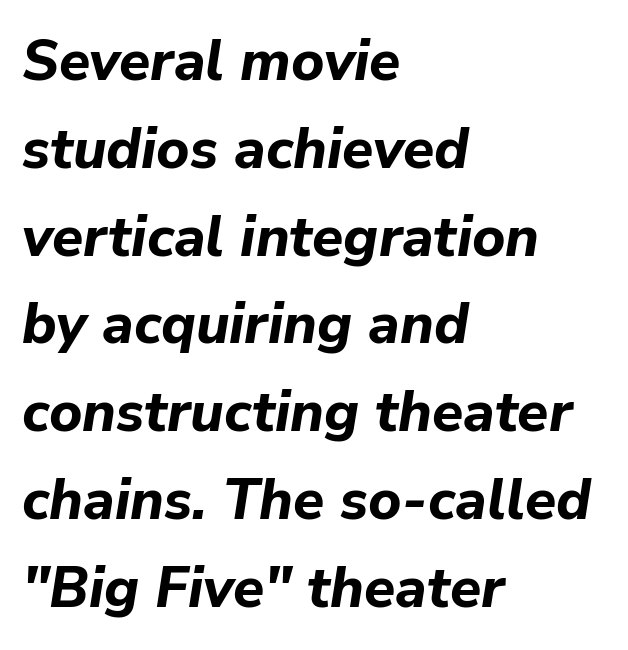
The image shows 57 px bold type, italic (leaning right); set left-aligned, normal line spacing (1.54x), normal letter spacing, not underlined; low stroke contrast and a medium x-height.
